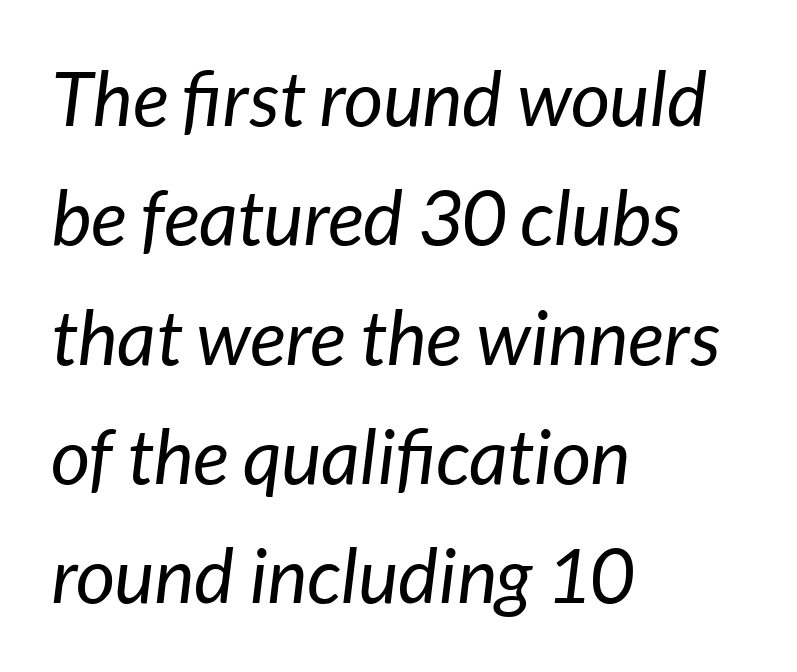
Q: Is the text bold? A: No.
Q: Is the text italic (slanted)? A: Yes, it leans right by about 7 degrees.
Q: Is the text underlined? A: No.
Q: How is the paragraph aligned? A: Left-aligned.
Q: Is the spacing between letters normal or unusually wide? A: Normal.
Q: Is the spacing between lines tight, normal or loose? A: Normal.
Q: Width (condensed, normal, or wide)? A: Normal.
Q: Stroke contrast? A: Low.
Q: x-height? A: Medium.
Q: Monospaced? A: No.
